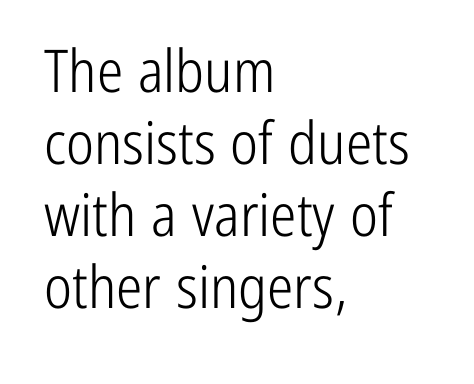
{"serif": "no", "italic": "no", "bold": "no", "weight": "light", "width": "condensed", "stroke_contrast": "low", "x_height": "medium", "monospaced": "no", "underline": "no", "align": "left", "line_spacing_ratio": 1.22, "letter_spacing": "normal", "letter_spacing_em": 0.0, "glyph_px": 59}
